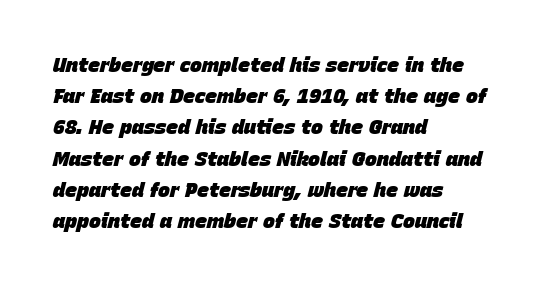
The image shows 20 px bold type, italic (leaning right); set left-aligned, normal line spacing (1.56x), normal letter spacing, not underlined.
